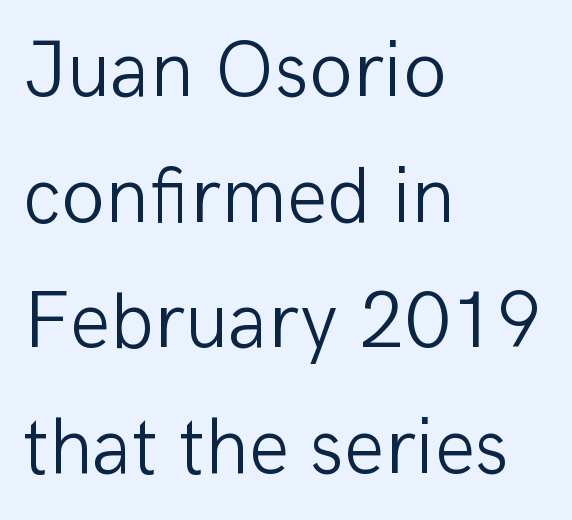
Q: Is the text bold? A: No.
Q: Is the text italic (slanted)? A: No, it is upright.
Q: Is the typeface a serif or a sans-serif typeface? A: Sans-serif.
Q: Is the text underlined? A: No.
Q: How is the paragraph aligned? A: Left-aligned.
Q: Is the spacing between letters normal or unusually wide? A: Normal.
Q: Is the spacing between lines tight, normal or loose? A: Normal.
Q: Width (condensed, normal, or wide)? A: Normal.
Q: Stroke contrast? A: Low.
Q: x-height? A: Medium.
Q: Monospaced? A: No.
